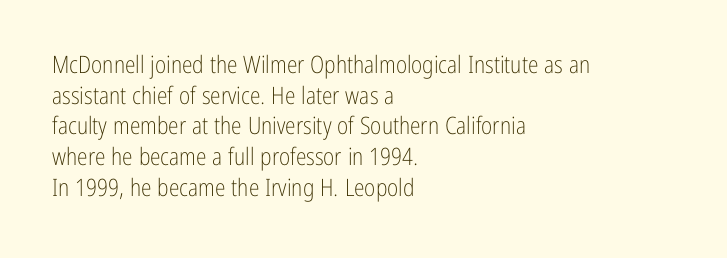
Q: Is the text bold? A: No.
Q: Is the text italic (slanted)? A: No, it is upright.
Q: Is the text underlined? A: No.
Q: How is the paragraph aligned? A: Left-aligned.
Q: Is the spacing between letters normal or unusually wide? A: Normal.
Q: Is the spacing between lines tight, normal or loose? A: Normal.
